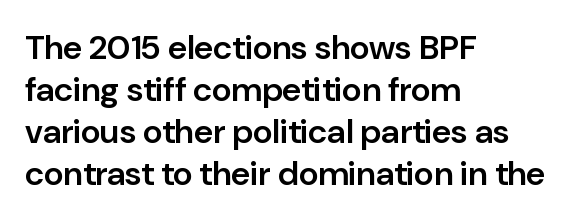
Q: Is the text bold? A: Semi-bold.
Q: Is the text italic (slanted)? A: No, it is upright.
Q: Is the typeface a serif or a sans-serif typeface? A: Sans-serif.
Q: Is the text underlined? A: No.
Q: How is the paragraph aligned? A: Left-aligned.
Q: Is the spacing between letters normal or unusually wide? A: Normal.
Q: Width (condensed, normal, or wide)? A: Normal.
Q: Stroke contrast? A: Low.
Q: x-height? A: Medium.
Q: Monospaced? A: No.
